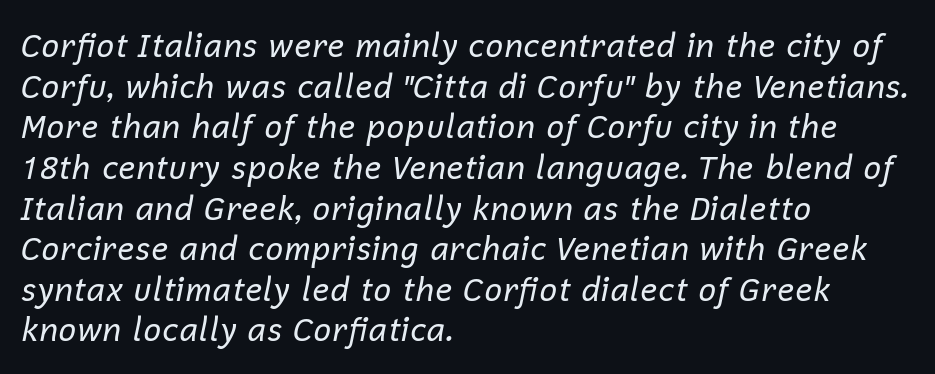
{"italic": "yes", "lean": "right", "slant_degrees": 12, "bold": "no", "weight": "regular", "width": "normal", "stroke_contrast": "low", "x_height": "medium", "monospaced": "no", "underline": "no", "align": "left", "line_spacing": "normal", "line_spacing_ratio": 1.27, "letter_spacing": "normal", "letter_spacing_em": 0.0, "glyph_px": 32}
